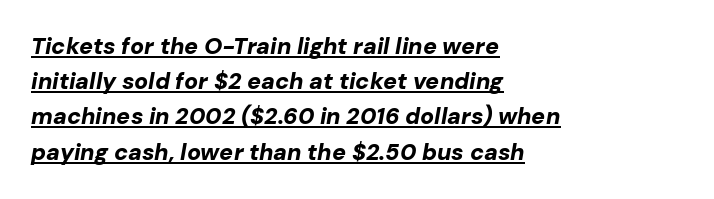
You'd pick this weight for a headline — it's a proper bold. Yep, that's italic — everything's leaning. One glance says typical: line gaps are just what's usual. The passage shown has conventional tracking throughout. Descenders here cross a horizontal rule under the line.
